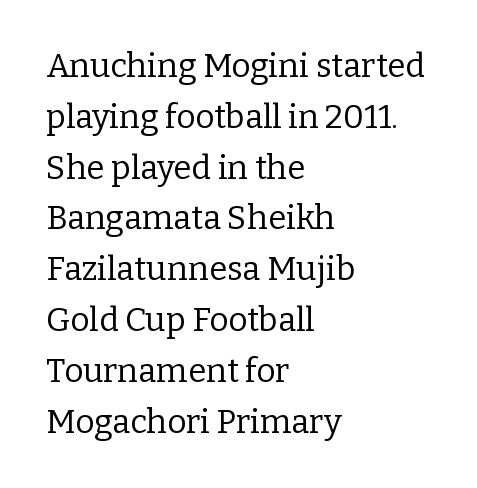
Reading down the column, the eye jumps a familiar distance to each next line. The tracking reads as untouched default to a designer's eye. The type family on display is of the serif kind. Plain, unruled lines of type.
